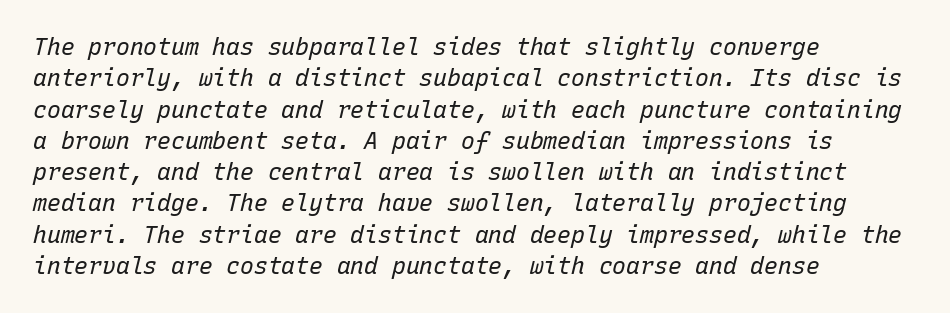
Q: Is the text bold? A: No.
Q: Is the text italic (slanted)? A: Yes, it leans right by about 15 degrees.
Q: Is the text underlined? A: No.
Q: How is the paragraph aligned? A: Left-aligned.
Q: Is the spacing between letters normal or unusually wide? A: Normal.
Q: Is the spacing between lines tight, normal or loose? A: Normal.
